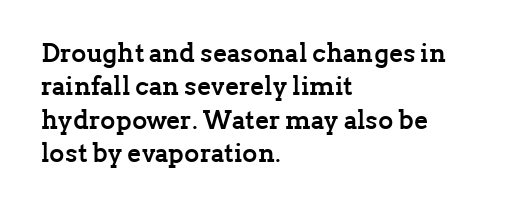
{"italic": "no", "bold": "yes", "underline": "no", "align": "left", "line_spacing": "normal", "line_spacing_ratio": 1.28, "letter_spacing": "normal", "letter_spacing_em": 0.0, "glyph_px": 26}
